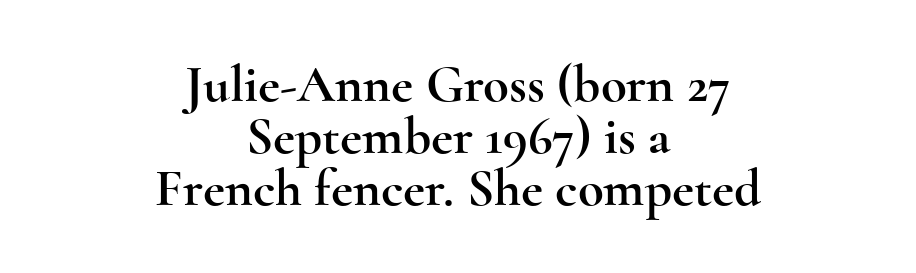
Q: Is the text italic (slanted)? A: No, it is upright.
Q: Is the typeface a serif or a sans-serif typeface? A: Serif.
Q: Is the text underlined? A: No.
Q: How is the paragraph aligned? A: Centered.
Q: Is the spacing between letters normal or unusually wide? A: Normal.
Q: Is the spacing between lines tight, normal or loose? A: Tight.
Q: Width (condensed, normal, or wide)? A: Wide.
Q: x-height? A: Small.
Q: Monospaced? A: No.
